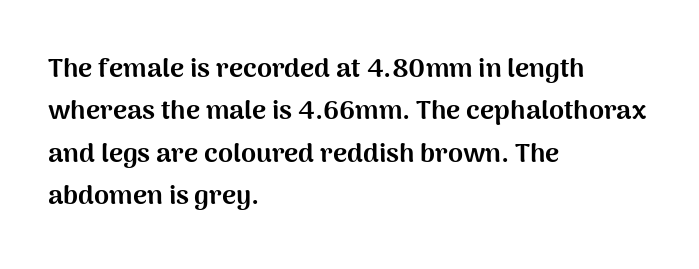
The image shows 27 px bold type, upright; set left-aligned, normal line spacing (1.57x), normal letter spacing, not underlined.
